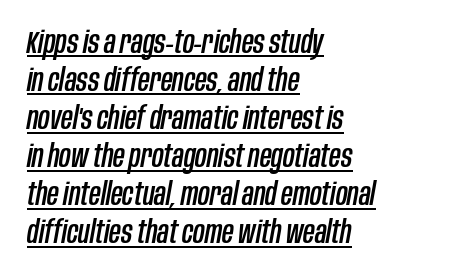
Q: Is the text italic (slanted)? A: Yes, it leans right by about 10 degrees.
Q: Is the text underlined? A: Yes.
Q: How is the paragraph aligned? A: Left-aligned.
Q: Is the spacing between letters normal or unusually wide? A: Normal.
Q: Width (condensed, normal, or wide)? A: Condensed.
Q: Stroke contrast? A: Low.
Q: x-height? A: Large.
Q: Monospaced? A: No.
